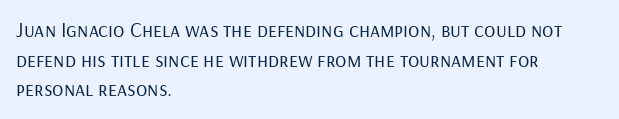
Q: Is the text bold? A: No.
Q: Is the text italic (slanted)? A: No, it is upright.
Q: Is the text underlined? A: No.
Q: How is the paragraph aligned? A: Left-aligned.
Q: Is the spacing between letters normal or unusually wide? A: Normal.
Q: Is the spacing between lines tight, normal or loose? A: Normal.
